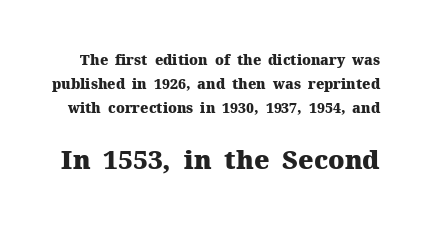
{"italic": "no", "bold": "yes", "underline": "no", "line_spacing": "normal", "line_spacing_ratio": 1.7, "letter_spacing": "normal", "letter_spacing_em": 0.0, "larger_block": "second", "size_ratio": 1.86, "glyph_px": 26}
